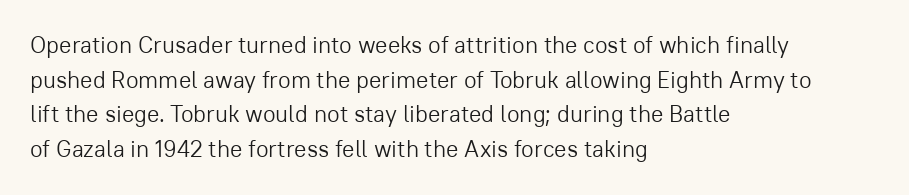
Q: Is the text bold? A: No.
Q: Is the text italic (slanted)? A: No, it is upright.
Q: Is the text underlined? A: No.
Q: How is the paragraph aligned? A: Left-aligned.
Q: Is the spacing between letters normal or unusually wide? A: Normal.
Q: Is the spacing between lines tight, normal or loose? A: Normal.
